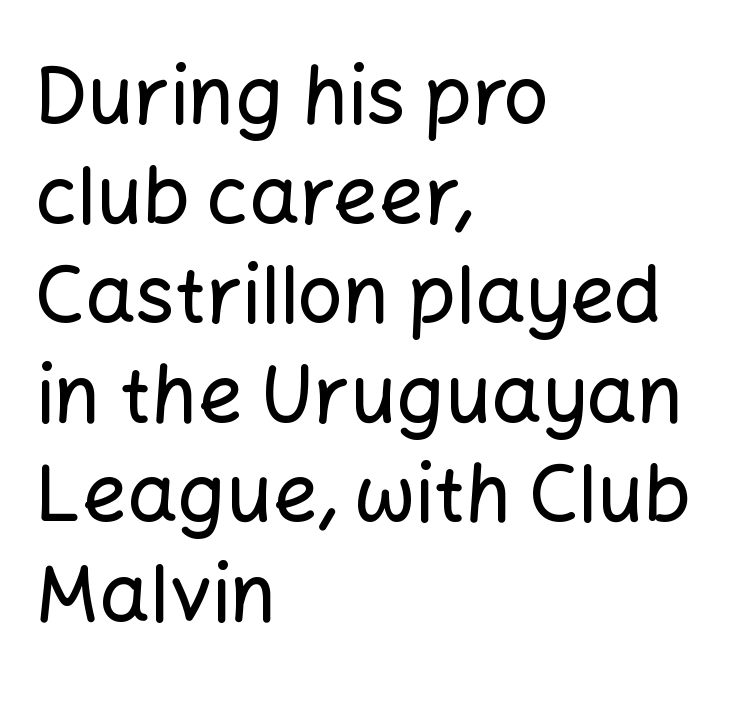
Q: Is the text italic (slanted)? A: No, it is upright.
Q: Is the typeface a serif or a sans-serif typeface? A: Sans-serif.
Q: Is the text underlined? A: No.
Q: How is the paragraph aligned? A: Left-aligned.
Q: Is the spacing between letters normal or unusually wide? A: Normal.
Q: Is the spacing between lines tight, normal or loose? A: Normal.
Q: Width (condensed, normal, or wide)? A: Normal.
Q: Stroke contrast? A: Low.
Q: x-height? A: Medium.
Q: Monospaced? A: No.
